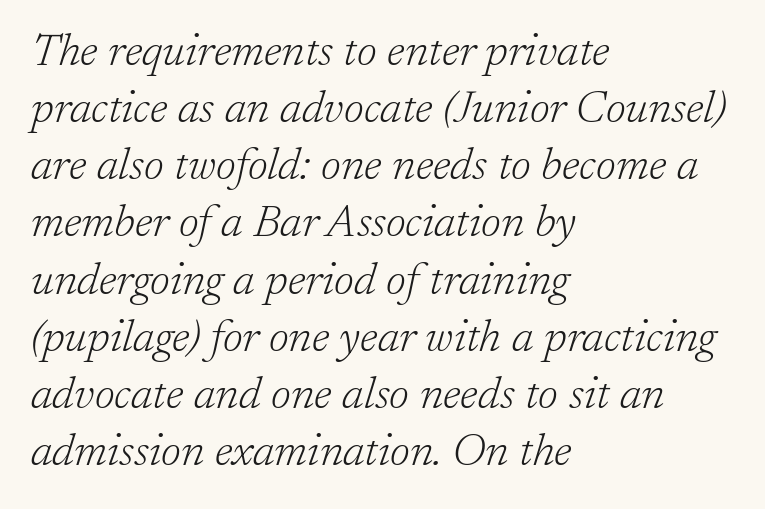
The image shows 45 px light serif type, italic (leaning right); set left-aligned, normal line spacing (1.27x), normal letter spacing, not underlined; low stroke contrast and a medium x-height.
